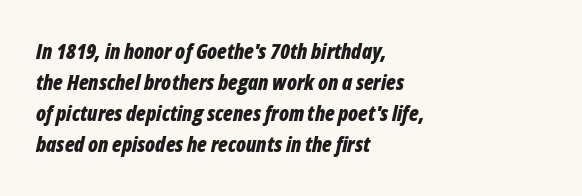
The image shows 21 px bold type, italic (leaning right); set left-aligned, normal line spacing (1.48x), normal letter spacing, not underlined.
